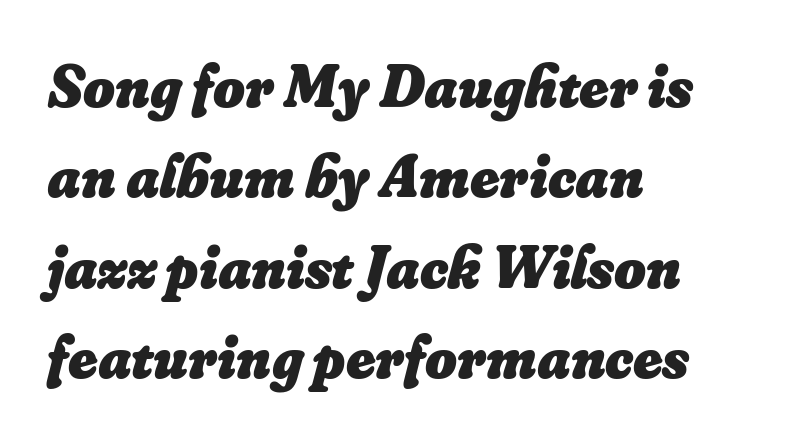
What's the leading like? Ordinary, nothing unusual. Would a proofreader flag this as italicized? Yes. Every letter is thick-stroked: bold, no question. The letters advance in unequal steps, a hallmark of proportional type.
